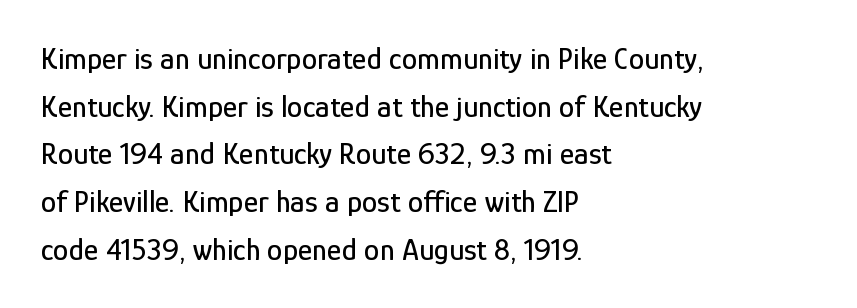
The image shows 31 px condensed sans-serif type, upright; set left-aligned, normal line spacing (1.54x), normal letter spacing, not underlined; low stroke contrast and a medium x-height.
